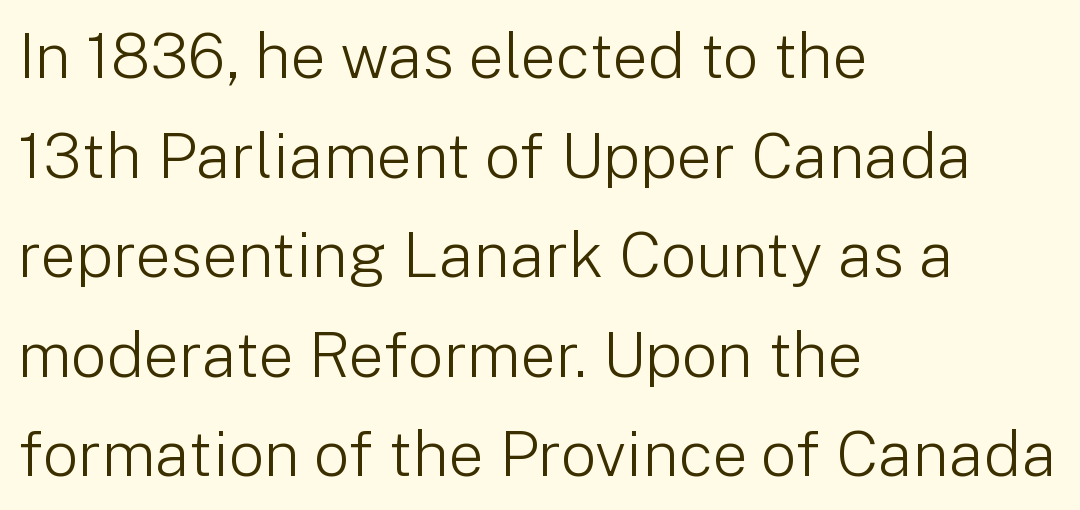
{"serif": "no", "italic": "no", "bold": "no", "weight": "light", "width": "normal", "stroke_contrast": "low", "x_height": "medium", "monospaced": "no", "underline": "no", "align": "left", "line_spacing": "normal", "line_spacing_ratio": 1.58, "letter_spacing": "normal", "letter_spacing_em": 0.0, "glyph_px": 63}
